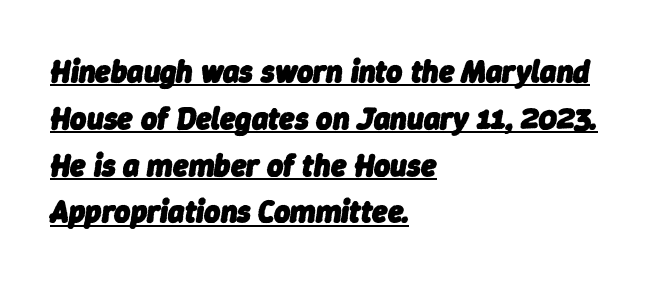
The image shows 31 px heavy type, italic (leaning right); set left-aligned, normal line spacing (1.51x), normal letter spacing, underlined; low stroke contrast and a medium x-height.
